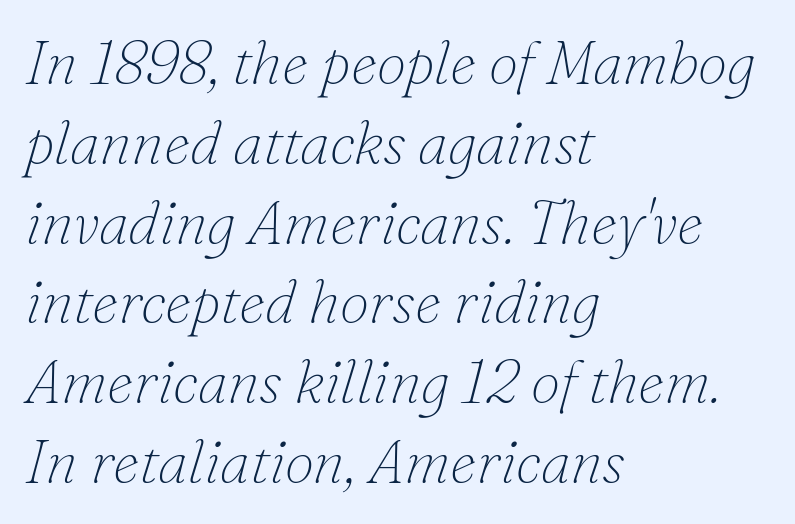
{"serif": "yes", "italic": "yes", "lean": "right", "slant_degrees": 16, "bold": "no", "weight": "thin", "width": "normal", "stroke_contrast": "low", "x_height": "small", "monospaced": "no", "underline": "no", "align": "left", "line_spacing": "normal", "line_spacing_ratio": 1.33, "letter_spacing": "normal", "letter_spacing_em": 0.0, "glyph_px": 60}
